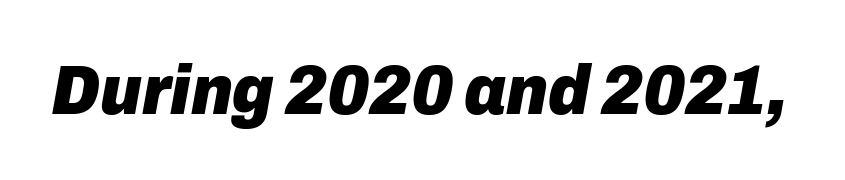
{"italic": "yes", "lean": "right", "slant_degrees": 10, "bold": "yes", "weight": "heavy", "width": "normal", "stroke_contrast": "low", "x_height": "medium", "monospaced": "no", "underline": "no", "letter_spacing": "normal", "letter_spacing_em": 0.0, "glyph_px": 71}
